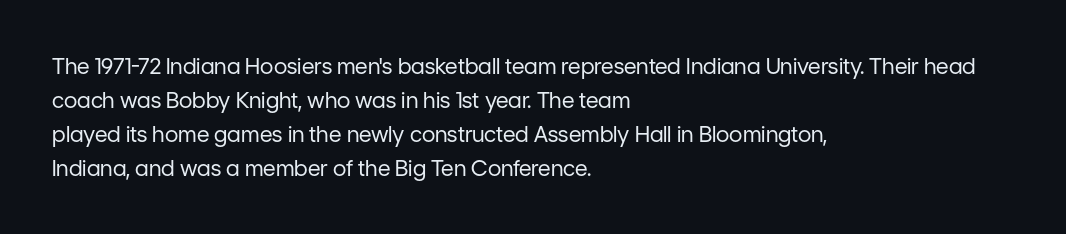
These lines stack with their left ends in a neat column. Any mark beneath the type? The region is blank. Short note: letters normally spaced. The type sits square on the baseline with zero lean.
